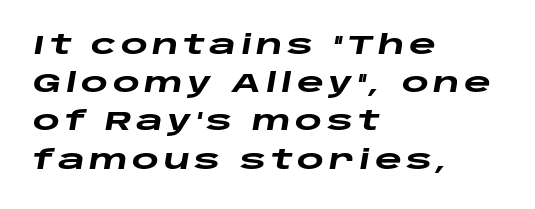
The area under the type is left untouched. Slant detected: the letters are inclined. Compared with a centered layout, this one pins lines to the left instead. The passage shown is emphatically bold.
